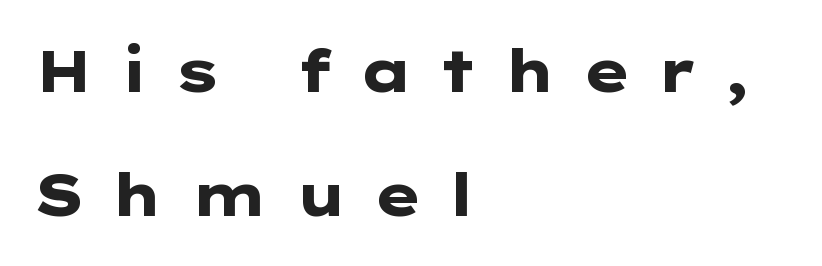
{"serif": "no", "italic": "no", "bold": "yes", "weight": "heavy", "width": "wide", "stroke_contrast": "low", "x_height": "medium", "underline": "no", "align": "left", "line_spacing": "loose", "line_spacing_ratio": 2.14, "letter_spacing": "wide", "letter_spacing_em": 0.41, "glyph_px": 58}
